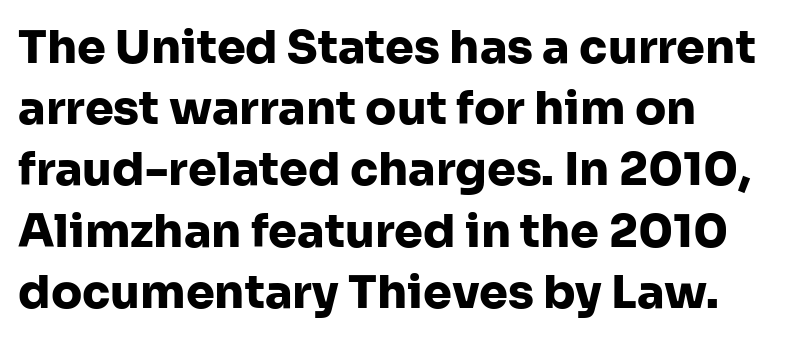
Q: Is the text bold? A: Yes.
Q: Is the text italic (slanted)? A: No, it is upright.
Q: Is the typeface a serif or a sans-serif typeface? A: Sans-serif.
Q: Is the text underlined? A: No.
Q: Is the spacing between letters normal or unusually wide? A: Normal.
Q: Is the spacing between lines tight, normal or loose? A: Normal.
Q: Width (condensed, normal, or wide)? A: Normal.
Q: Stroke contrast? A: Low.
Q: x-height? A: Medium.
Q: Monospaced? A: No.
